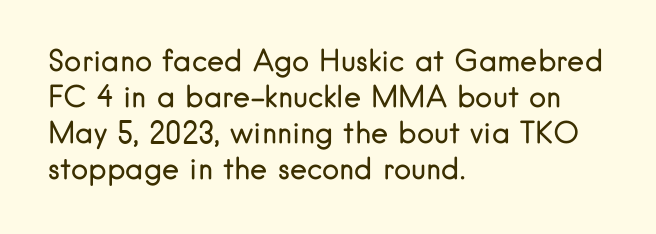
{"serif": "no", "italic": "no", "bold": "no", "weight": "regular", "width": "normal", "stroke_contrast": "low", "x_height": "small", "monospaced": "no", "underline": "no", "align": "left", "line_spacing_ratio": 1.24, "letter_spacing": "normal", "letter_spacing_em": 0.0, "glyph_px": 29}
